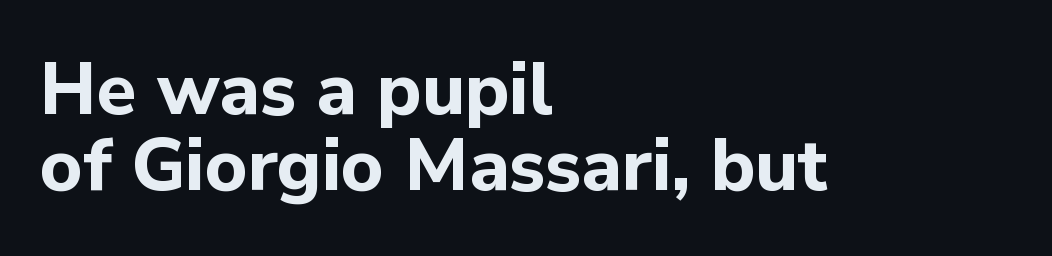
Q: Is the text bold? A: Yes.
Q: Is the text italic (slanted)? A: No, it is upright.
Q: Is the typeface a serif or a sans-serif typeface? A: Sans-serif.
Q: Is the text underlined? A: No.
Q: How is the paragraph aligned? A: Left-aligned.
Q: Is the spacing between letters normal or unusually wide? A: Normal.
Q: Is the spacing between lines tight, normal or loose? A: Tight.
Q: Width (condensed, normal, or wide)? A: Normal.
Q: Stroke contrast? A: Low.
Q: x-height? A: Medium.
Q: Monospaced? A: No.
